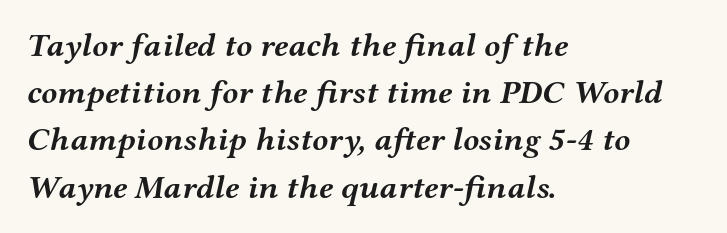
Notice how thick the strokes are: this is what a full bold looks like. Underline: absent. Designer's note — italics engaged. Is the letter spacing exaggerated? No — it looks like the ordinary default. These lines are rendered in a variable-pitch font. The leading is moderate, giving the passage an even texture.
